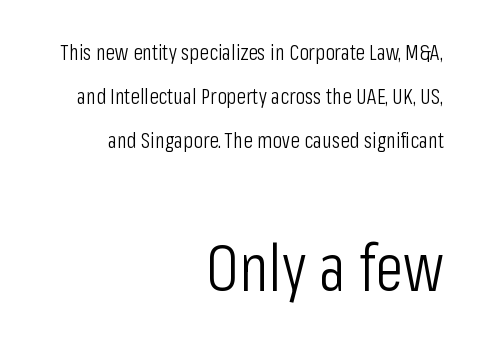
{"serif": "no", "italic": "no", "bold": "no", "weight": "light", "width": "condensed", "stroke_contrast": "low", "x_height": "medium", "monospaced": "no", "underline": "no", "align": "right", "line_spacing": "loose", "line_spacing_ratio": 1.99, "letter_spacing": "normal", "letter_spacing_em": 0.0, "larger_block": "second", "size_ratio": 3.0, "glyph_px": 66}
